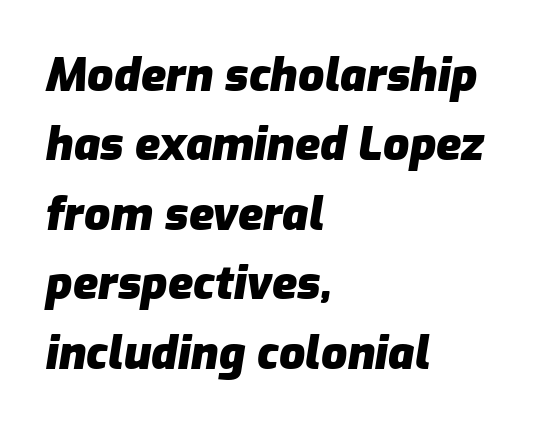
{"italic": "yes", "lean": "right", "slant_degrees": 9, "bold": "yes", "weight": "heavy", "width": "normal", "stroke_contrast": "low", "x_height": "medium", "monospaced": "no", "underline": "no", "align": "left", "line_spacing": "normal", "line_spacing_ratio": 1.51, "letter_spacing": "normal", "letter_spacing_em": 0.0, "glyph_px": 46}
